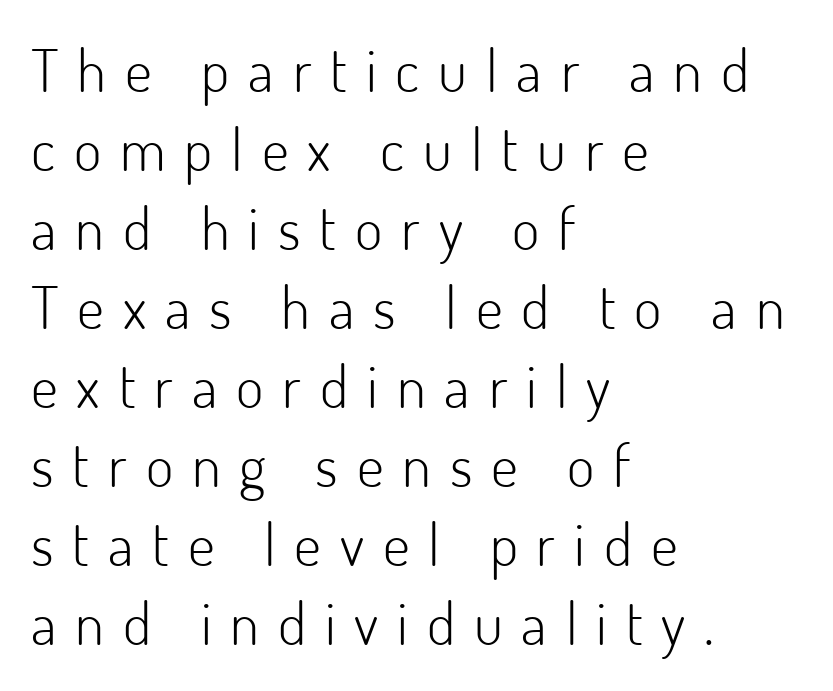
{"serif": "no", "italic": "no", "bold": "no", "weight": "light", "width": "normal", "stroke_contrast": "low", "x_height": "small", "monospaced": "no", "underline": "no", "align": "left", "line_spacing": "normal", "line_spacing_ratio": 1.34, "letter_spacing": "wide", "letter_spacing_em": 0.32, "glyph_px": 59}
